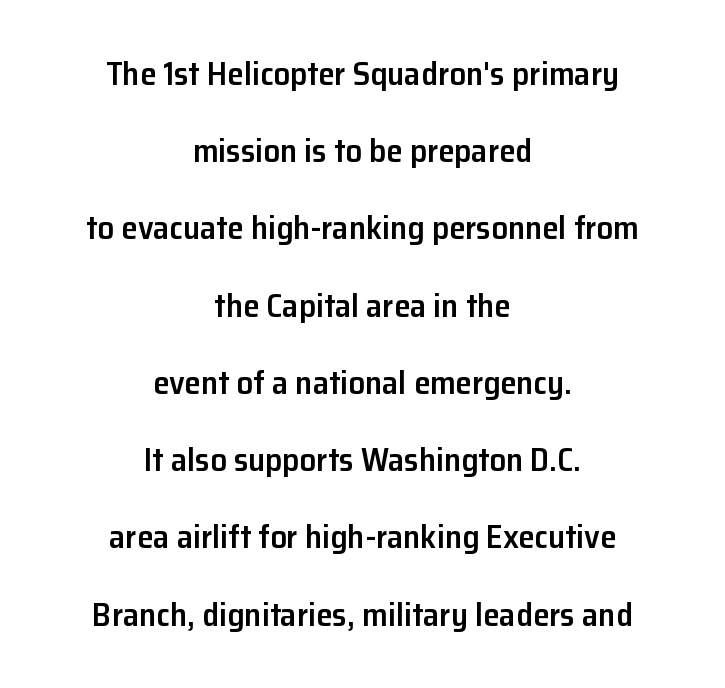
The image shows 33 px semibold sans-serif type, upright; set centered, loose line spacing (2.34x), normal letter spacing, not underlined; low stroke contrast and a medium x-height.
